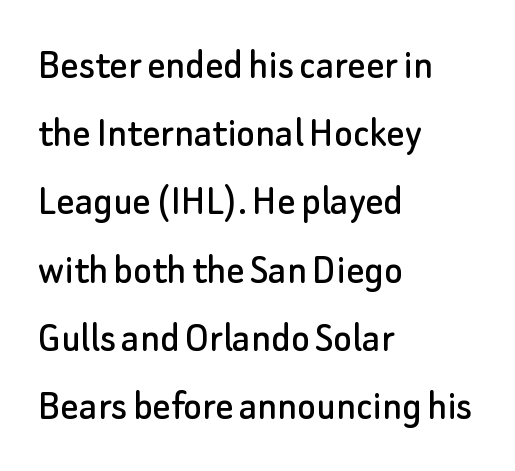
Q: Is the text italic (slanted)? A: No, it is upright.
Q: Is the typeface a serif or a sans-serif typeface? A: Sans-serif.
Q: Is the text underlined? A: No.
Q: How is the paragraph aligned? A: Left-aligned.
Q: Is the spacing between letters normal or unusually wide? A: Normal.
Q: Is the spacing between lines tight, normal or loose? A: Normal.
Q: Width (condensed, normal, or wide)? A: Normal.
Q: Stroke contrast? A: Low.
Q: x-height? A: Small.
Q: Monospaced? A: No.
